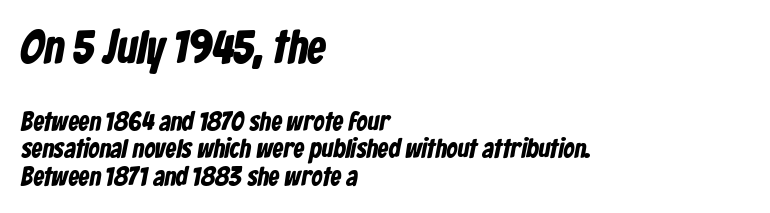
Typesetter's note: full bold, strokes at maximum text heaviness. Visually the block forms a straight wall on the left and a jagged coastline on the right. A typesetter would call this proportional, since set widths differ per character. Default kerning and tracking; the words read as compact shapes.
